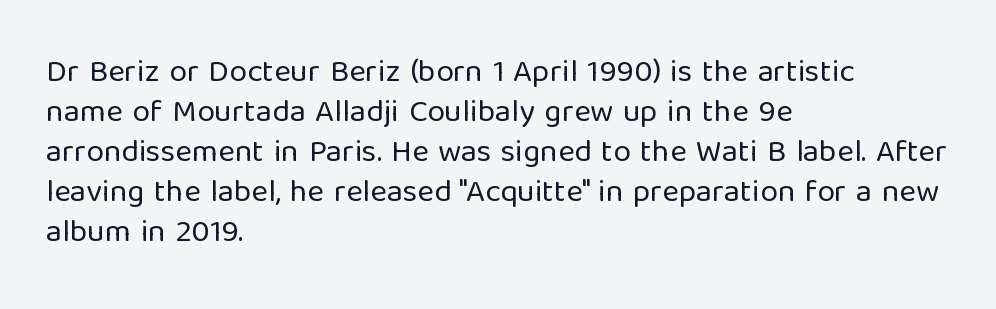
You could call the tracking neutral — neither tight nor loose. A sans-serif font was chosen for this passage. On a weight scale, this lands at 450 or below. Leading matches the norm, producing a regular column. Vertical strokes here are truly vertical. This sample has the flowing, uneven cadence of proportional lettering.
